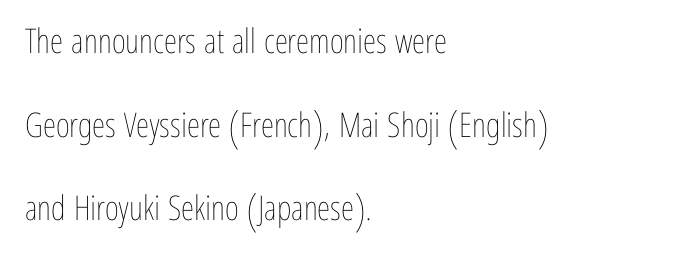
The image shows 34 px thin, condensed type, upright; set left-aligned, loose line spacing (2.46x), normal letter spacing, not underlined; low stroke contrast and a medium x-height.
